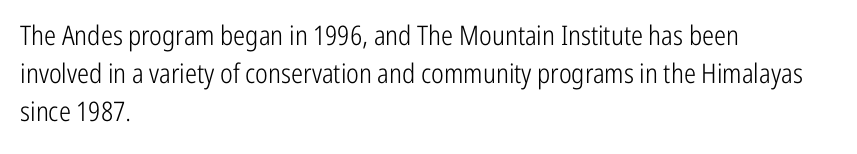
{"italic": "no", "bold": "no", "underline": "no", "align": "left", "line_spacing": "normal", "line_spacing_ratio": 1.41, "letter_spacing": "normal", "letter_spacing_em": 0.0, "glyph_px": 27}
